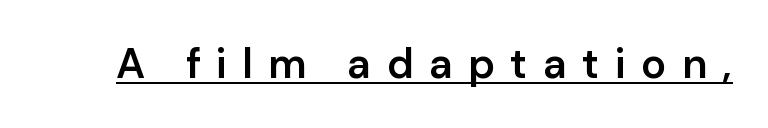
The image shows 42 px semibold sans-serif type, upright; set unusually wide letter spacing (+0.36 em), underlined; low stroke contrast and a medium x-height.
